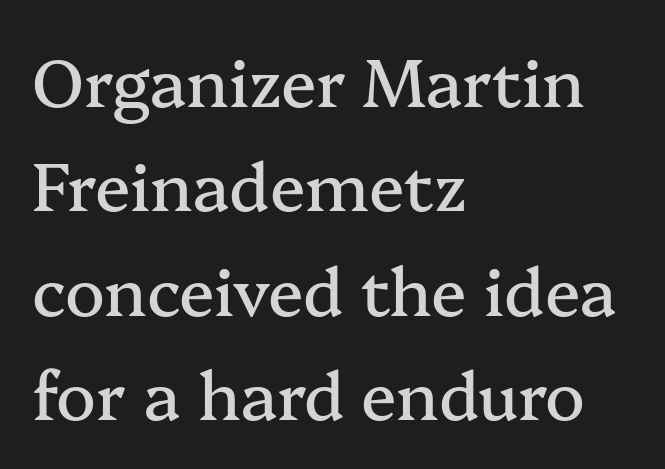
Q: Is the text italic (slanted)? A: No, it is upright.
Q: Is the typeface a serif or a sans-serif typeface? A: Serif.
Q: Is the text underlined? A: No.
Q: How is the paragraph aligned? A: Left-aligned.
Q: Is the spacing between letters normal or unusually wide? A: Normal.
Q: Is the spacing between lines tight, normal or loose? A: Normal.
Q: Width (condensed, normal, or wide)? A: Normal.
Q: Stroke contrast? A: Medium.
Q: x-height? A: Medium.
Q: Monospaced? A: No.
